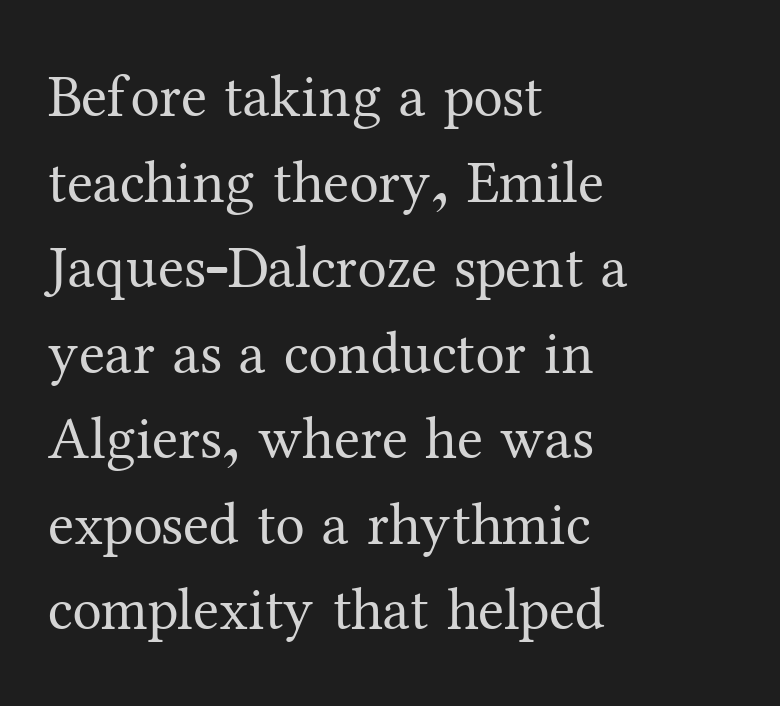
Q: Is the text bold? A: No.
Q: Is the text italic (slanted)? A: No, it is upright.
Q: Is the typeface a serif or a sans-serif typeface? A: Serif.
Q: Is the text underlined? A: No.
Q: How is the paragraph aligned? A: Left-aligned.
Q: Is the spacing between letters normal or unusually wide? A: Normal.
Q: Is the spacing between lines tight, normal or loose? A: Normal.
Q: Width (condensed, normal, or wide)? A: Normal.
Q: Stroke contrast? A: Medium.
Q: x-height? A: Medium.
Q: Monospaced? A: No.
